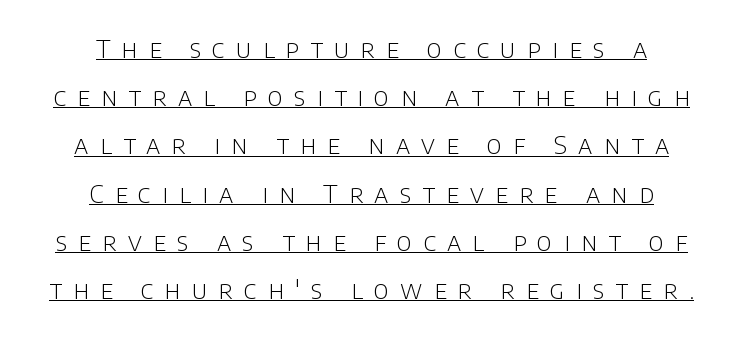
Horizontally, the lines are justified to the midpoint only. Glyph-to-glyph distance is far greater than everyday printed text. The type sits square on the baseline with zero lean. No chunkiness to these letters — they're not bold.
